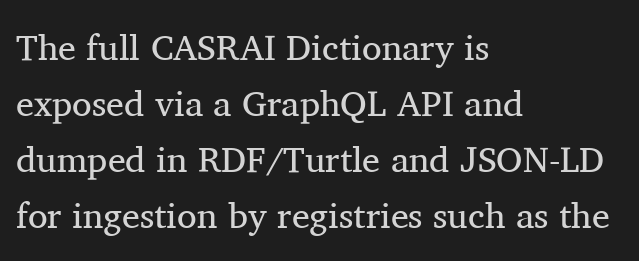
{"serif": "yes", "italic": "no", "bold": "no", "weight": "regular", "width": "normal", "stroke_contrast": "medium", "x_height": "medium", "monospaced": "no", "underline": "no", "align": "left", "line_spacing": "normal", "line_spacing_ratio": 1.56, "letter_spacing": "normal", "letter_spacing_em": 0.0, "glyph_px": 36}
